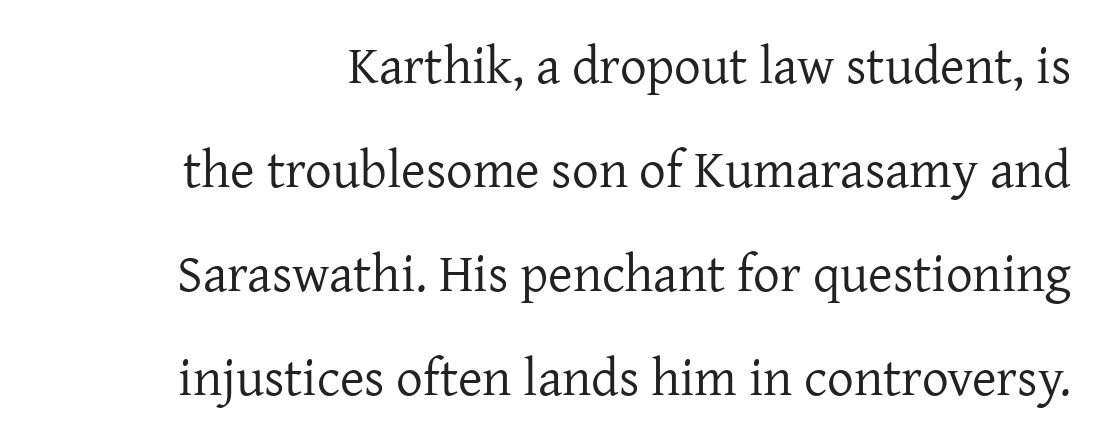
The image shows 53 px regular-weight serif type, upright; set right-aligned, loose line spacing (1.96x), normal letter spacing, not underlined; low stroke contrast and a medium x-height.
